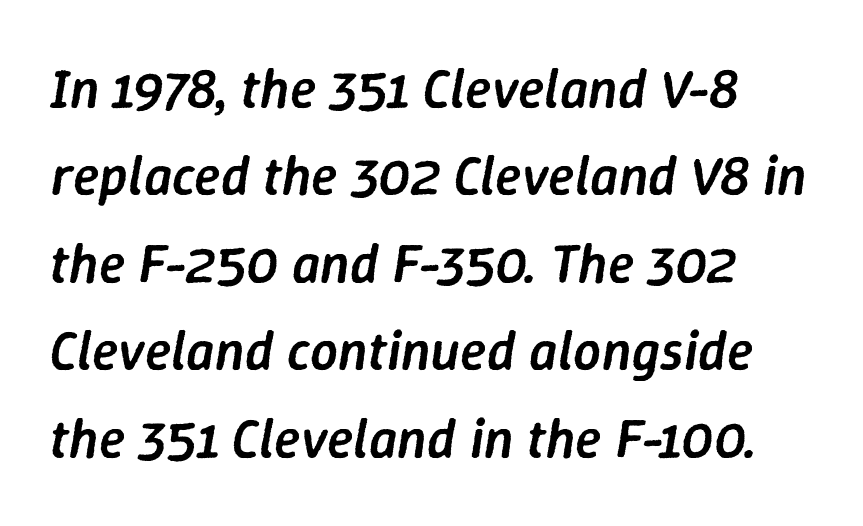
The image shows 55 px semibold type, italic (leaning right); set normal line spacing (1.59x), normal letter spacing, not underlined; low stroke contrast and a medium x-height.
